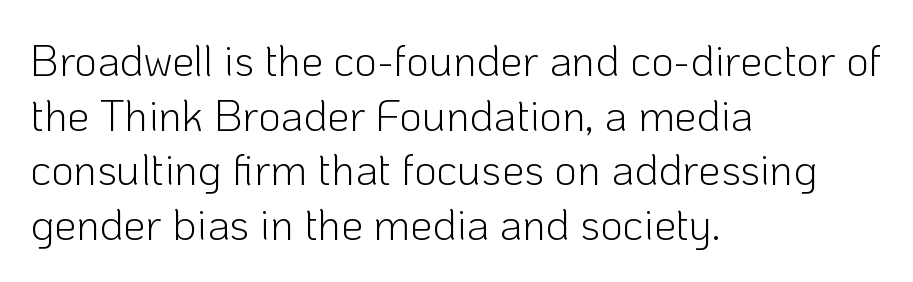
The image shows 44 px light sans-serif type, upright; set left-aligned, line spacing 1.24x, normal letter spacing, not underlined; low stroke contrast and a medium x-height.
